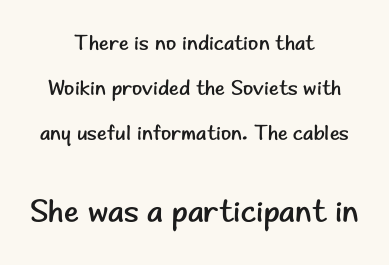
Q: Is the text bold? A: No.
Q: Is the text italic (slanted)? A: No, it is upright.
Q: Is the typeface a serif or a sans-serif typeface? A: Sans-serif.
Q: Is the text underlined? A: No.
Q: How is the paragraph aligned? A: Centered.
Q: Is the spacing between letters normal or unusually wide? A: Normal.
Q: Is the spacing between lines tight, normal or loose? A: Loose.
Q: Which block of text is set in a larger size, the first (top) or the second (bottom)? A: The second (bottom) one.
Q: Width (condensed, normal, or wide)? A: Normal.
Q: Stroke contrast? A: Low.
Q: x-height? A: Small.
Q: Monospaced? A: No.
